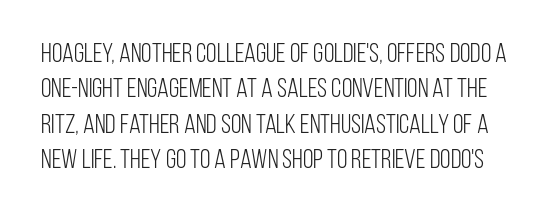
{"italic": "no", "bold": "no", "underline": "no", "line_spacing": "normal", "line_spacing_ratio": 1.31, "letter_spacing": "normal", "letter_spacing_em": 0.0, "glyph_px": 27}
